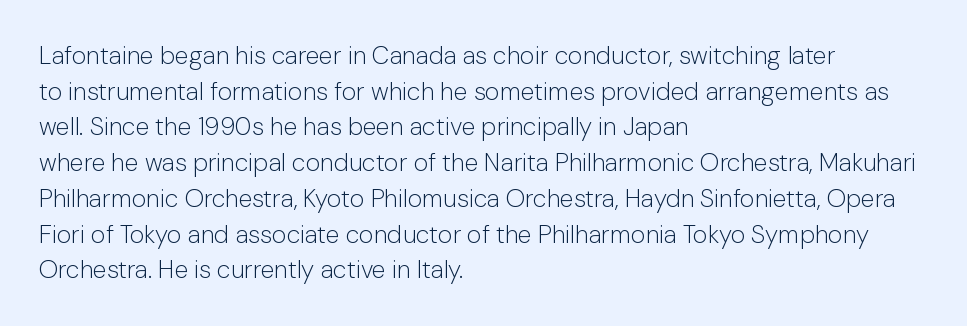
The image shows 25 px text type, upright; set left-aligned, normal line spacing (1.43x), normal letter spacing, not underlined.
